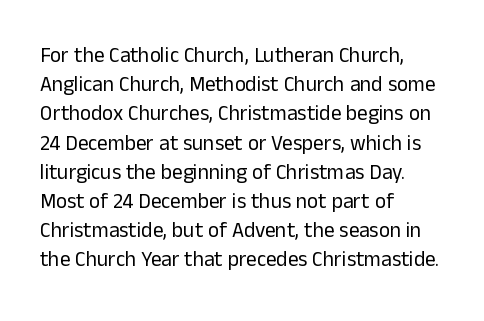
{"italic": "no", "bold": "no", "underline": "no", "align": "left", "line_spacing": "normal", "line_spacing_ratio": 1.39, "letter_spacing": "normal", "letter_spacing_em": 0.0, "glyph_px": 21}
